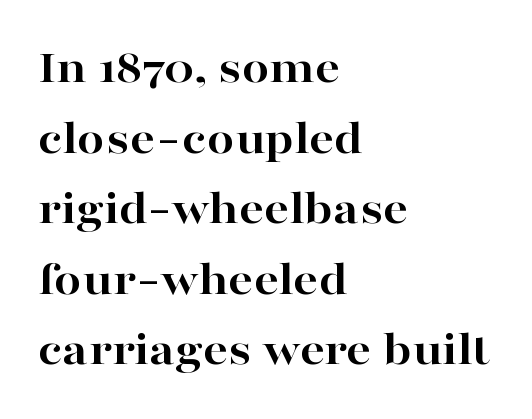
The image shows 49 px bold, wide serif type, upright; set left-aligned, normal line spacing (1.44x), normal letter spacing, not underlined; high stroke contrast and a medium x-height.
